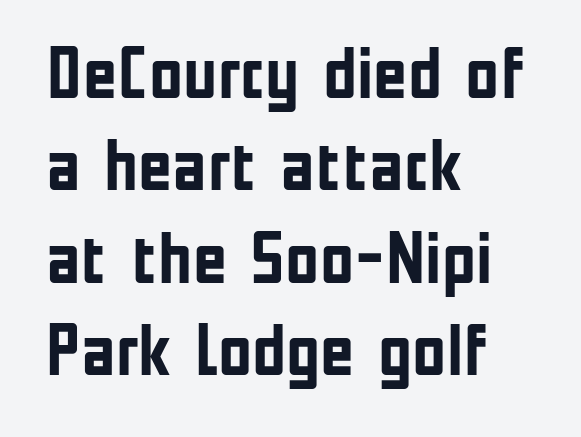
{"serif": "no", "italic": "no", "bold": "yes", "weight": "semibold", "width": "condensed", "stroke_contrast": "low", "x_height": "medium", "monospaced": "no", "underline": "no", "align": "left", "line_spacing": "normal", "line_spacing_ratio": 1.25, "letter_spacing": "normal", "letter_spacing_em": 0.0, "glyph_px": 74}
